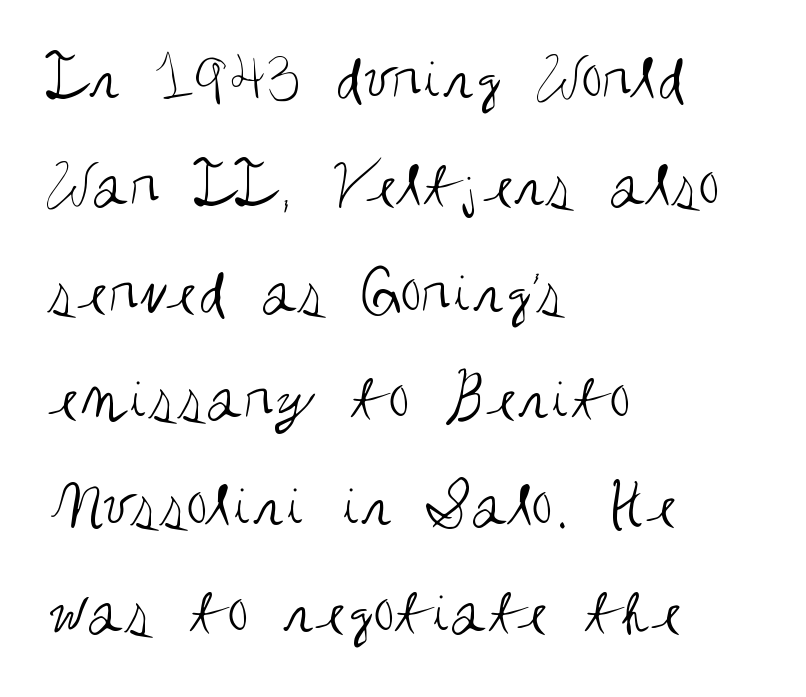
Q: Is the text bold? A: No.
Q: Is the typeface a serif or a sans-serif typeface? A: Sans-serif.
Q: Is the text underlined? A: No.
Q: How is the paragraph aligned? A: Left-aligned.
Q: Is the spacing between letters normal or unusually wide? A: Normal.
Q: Is the spacing between lines tight, normal or loose? A: Normal.
Q: Width (condensed, normal, or wide)? A: Condensed.
Q: Stroke contrast? A: Medium.
Q: x-height? A: Large.
Q: Monospaced? A: No.
